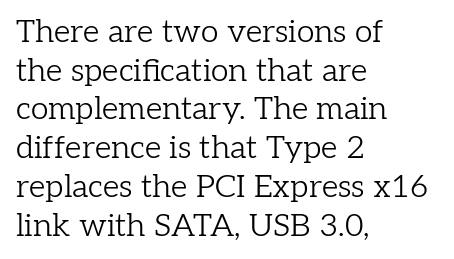
The image shows 32 px light serif type, upright; set left-aligned, line spacing 1.21x, normal letter spacing, not underlined; low stroke contrast and a medium x-height.
